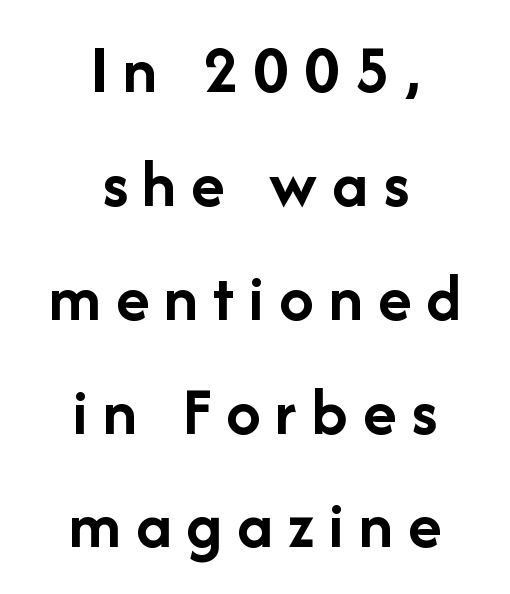
{"serif": "no", "italic": "no", "bold": "yes", "weight": "semibold", "width": "normal", "stroke_contrast": "low", "x_height": "medium", "monospaced": "no", "underline": "no", "align": "center", "line_spacing": "normal", "line_spacing_ratio": 1.65, "letter_spacing": "wide", "letter_spacing_em": 0.22, "glyph_px": 69}
